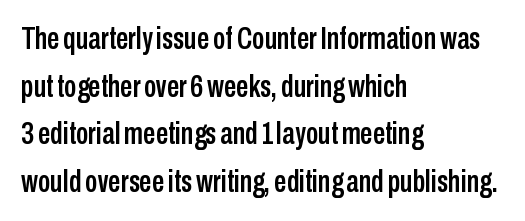
The image shows 31 px condensed sans-serif type, upright; set left-aligned, normal line spacing (1.54x), normal letter spacing, not underlined; low stroke contrast and a medium x-height.
